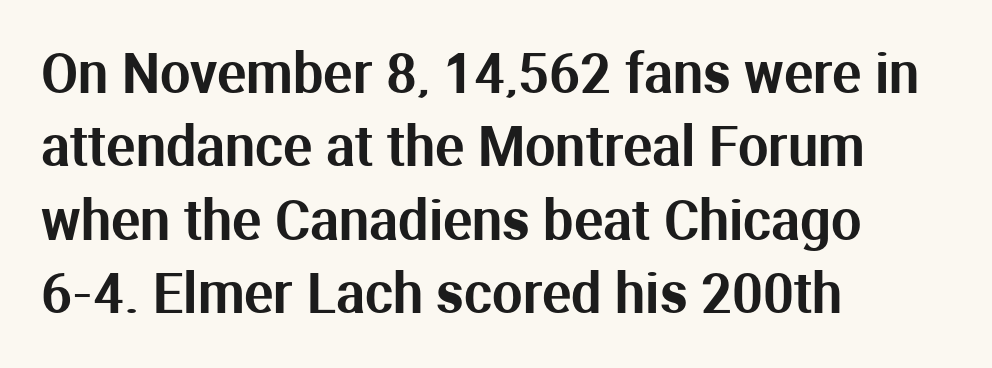
These lines are rendered in a variable-pitch font. Regarding serifs, this sample does without them. If you drew a line through each stem, it would be perfectly vertical. Horizontally, the lines are justified to the leading edge only. If you measured baseline to baseline, you'd find a middling distance.
